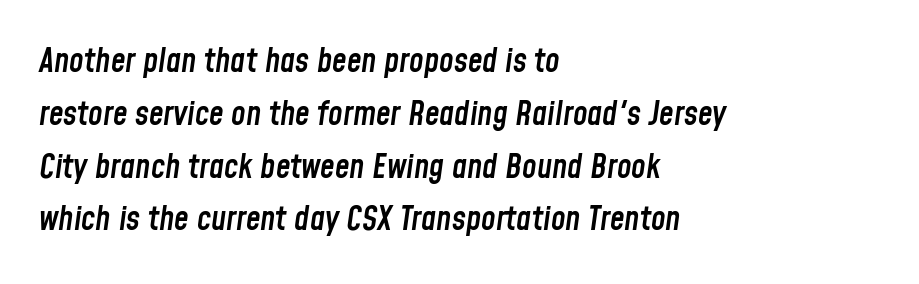
This sample has the flowing, uneven cadence of proportional lettering. You can tell it's italic because the verticals aren't actually vertical. The space beneath each line is pristine and unruled. Here the glyphs are tracked normally, forming tight word shapes. The lines in this sample share a left origin and differ only in where they stop. The rendering uses a moderate line-height, typical for paragraphs.
